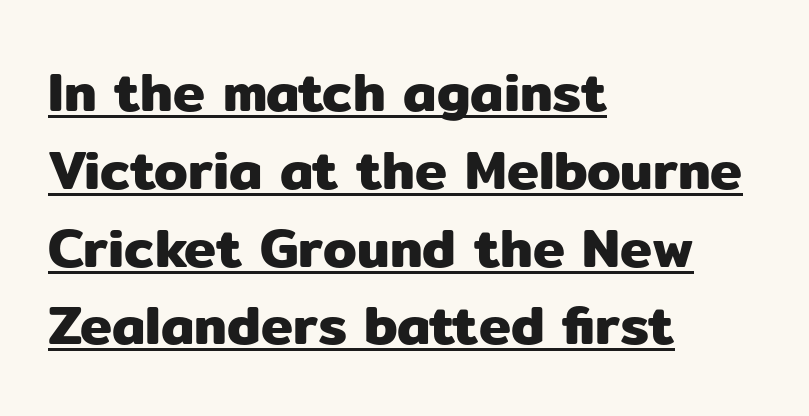
Grotesque or geometric, the face here clearly has no serifs. Has an underline been added? It has. What stands out about the letter spacing? Nothing — it is the standard amount. The letters advance in unequal steps, a hallmark of proportional type. The setting favours the left margin, as ordinary paragraphs usually do. Ordinary non-slanted type is in use.
